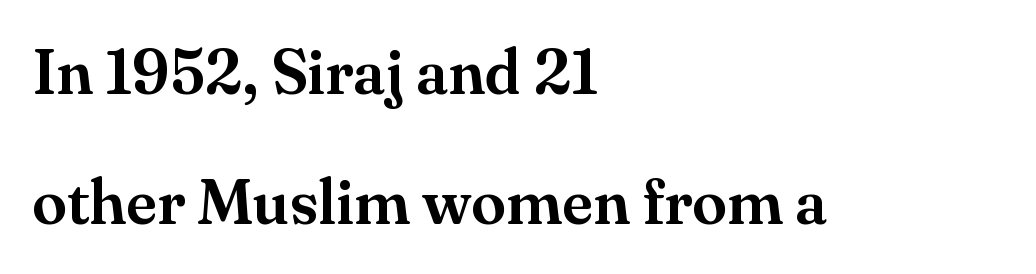
Line starts are locked; line ends wander. Think of a printed novel: that variable character pitch is what you see here. No word sits above an underline. Is this a sans? No — the strokes have serifs. What stands out about the letter spacing? Nothing — it is the standard amount. Is there much room between lines? Yes — plenty of vertical air separates them.
